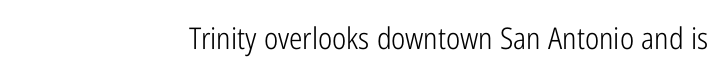
Q: Is the text bold? A: No.
Q: Is the text italic (slanted)? A: No, it is upright.
Q: Is the typeface a serif or a sans-serif typeface? A: Sans-serif.
Q: Is the text underlined? A: No.
Q: Is the spacing between letters normal or unusually wide? A: Normal.
Q: Width (condensed, normal, or wide)? A: Condensed.
Q: Stroke contrast? A: Low.
Q: x-height? A: Medium.
Q: Monospaced? A: No.
